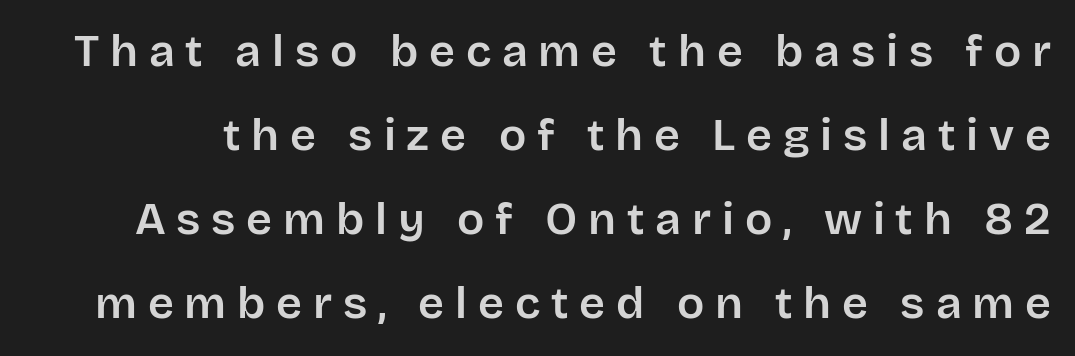
{"serif": "no", "italic": "no", "width": "normal", "stroke_contrast": "low", "x_height": "large", "monospaced": "no", "underline": "no", "line_spacing_ratio": 1.87, "letter_spacing": "wide", "letter_spacing_em": 0.24, "glyph_px": 45}
